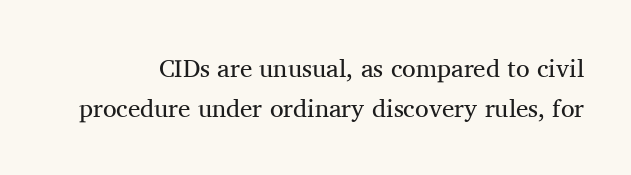
The typeface has the unassuming heft of standard copy or less. This sample uses an upright cut, with every glyph sitting square on the baseline. These lines keep a tight, regular rhythm from letter to letter. The foot of each line stays bare and open. What's the leading like? Ordinary, nothing unusual.
